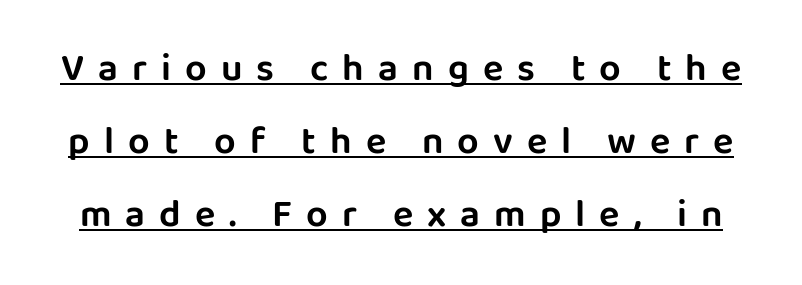
The image shows 38 px sans-serif type, upright; set loose line spacing (1.92x), unusually wide letter spacing (+0.37 em), underlined; low stroke contrast and a large x-height.
